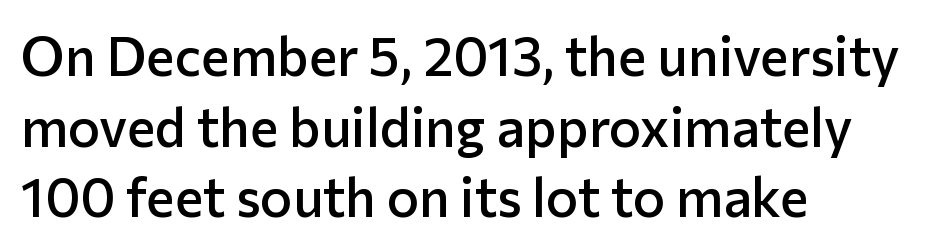
{"serif": "no", "italic": "no", "bold": "semi", "weight": "semibold", "width": "normal", "stroke_contrast": "low", "x_height": "medium", "monospaced": "no", "underline": "no", "align": "left", "line_spacing": "normal", "line_spacing_ratio": 1.31, "letter_spacing": "normal", "letter_spacing_em": 0.0, "glyph_px": 54}
